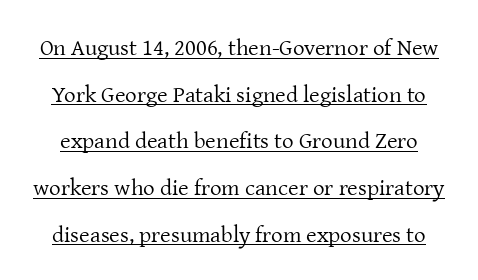
The image shows 23 px text type, upright; set loose line spacing (2.03x), normal letter spacing, underlined.
